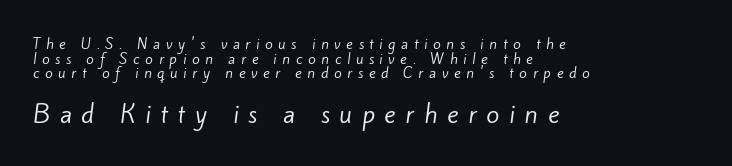
Q: Is the text bold? A: No.
Q: Is the text underlined? A: No.
Q: How is the paragraph aligned? A: Left-aligned.
Q: Is the spacing between letters normal or unusually wide? A: Unusually wide.
Q: Is the spacing between lines tight, normal or loose? A: Tight.
Q: Which block of text is set in a larger size, the first (top) or the second (bottom)? A: The second (bottom) one.
